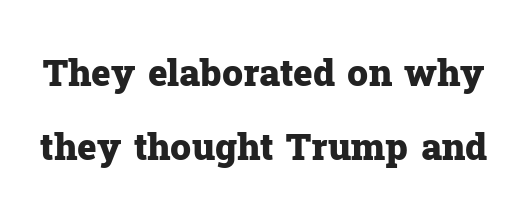
Chunky letters — that's bold for sure. The passage shown is typed in a proportional face where columns would drift. Designer's note — italics off, roman on. Any mark beneath the type? The region is blank.
